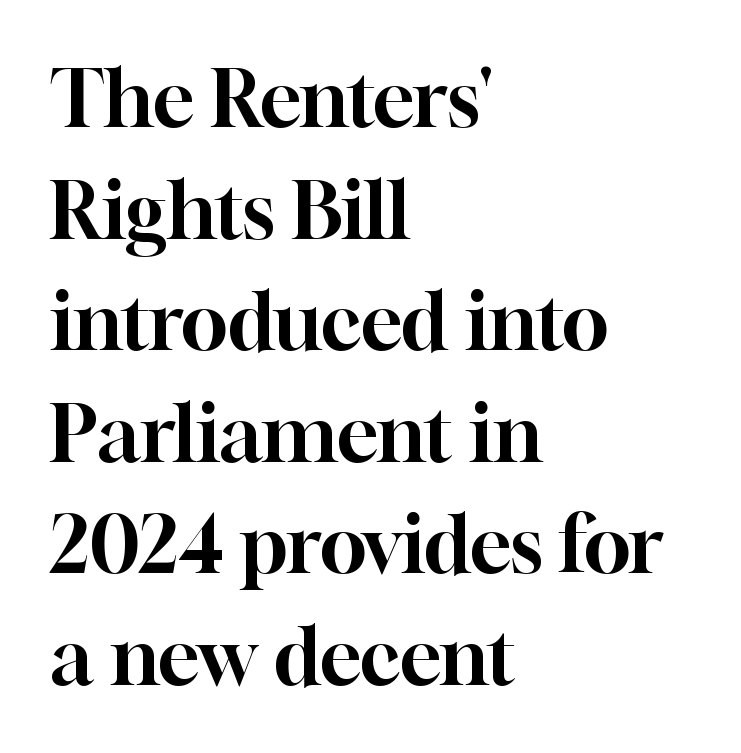
There is no visible air inserted between adjacent glyphs. Tall strokes in this sample are plumb rather than angled. The face used here is proportionally spaced, like ordinary book or web type. Regarding leading, the lines here are spaced in the standard way.
